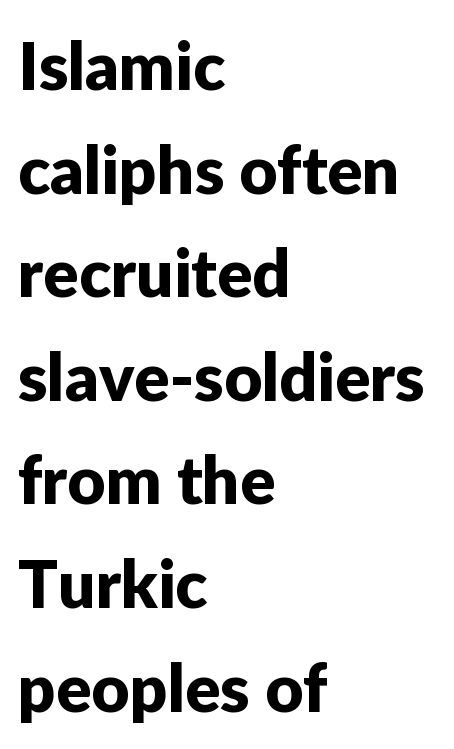
Q: Is the text italic (slanted)? A: No, it is upright.
Q: Is the typeface a serif or a sans-serif typeface? A: Sans-serif.
Q: Is the text underlined? A: No.
Q: How is the paragraph aligned? A: Left-aligned.
Q: Is the spacing between letters normal or unusually wide? A: Normal.
Q: Is the spacing between lines tight, normal or loose? A: Normal.
Q: Width (condensed, normal, or wide)? A: Normal.
Q: Stroke contrast? A: Low.
Q: x-height? A: Medium.
Q: Monospaced? A: No.
